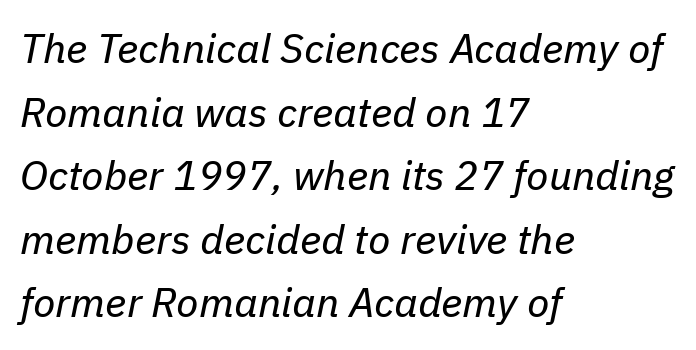
The image shows 41 px regular-weight type, italic (leaning right); set left-aligned, normal line spacing (1.55x), normal letter spacing, not underlined; low stroke contrast and a medium x-height.
